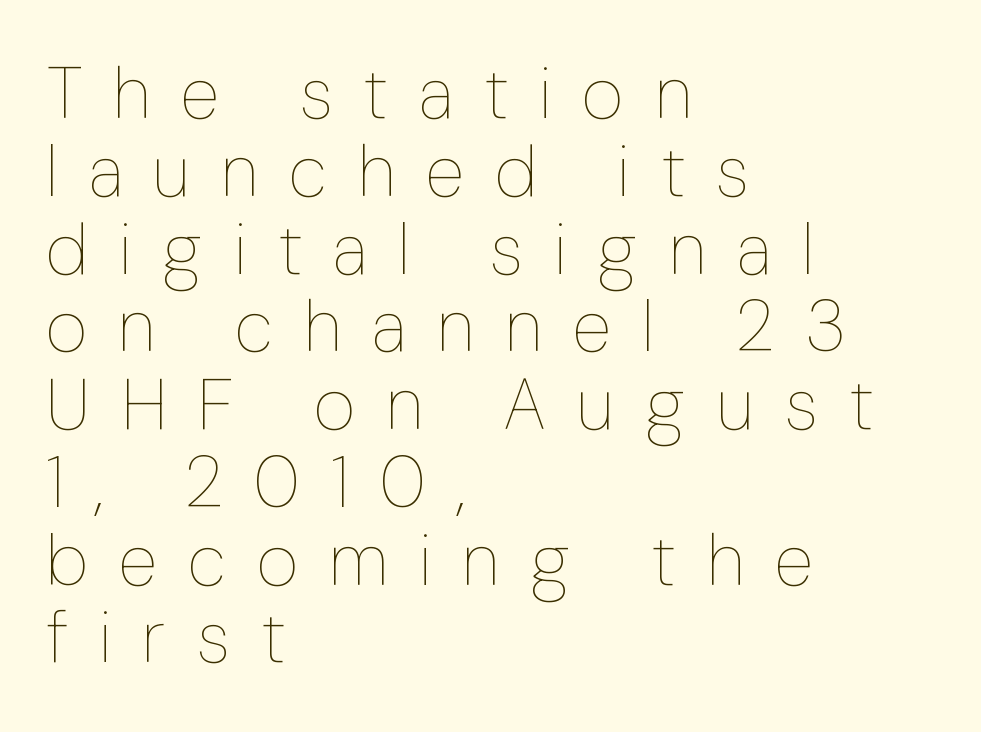
{"italic": "no", "bold": "no", "weight": "thin", "width": "condensed", "stroke_contrast": "low", "x_height": "medium", "monospaced": "no", "underline": "no", "align": "left", "line_spacing": "tight", "line_spacing_ratio": 1.08, "letter_spacing": "wide", "letter_spacing_em": 0.43, "glyph_px": 72}
